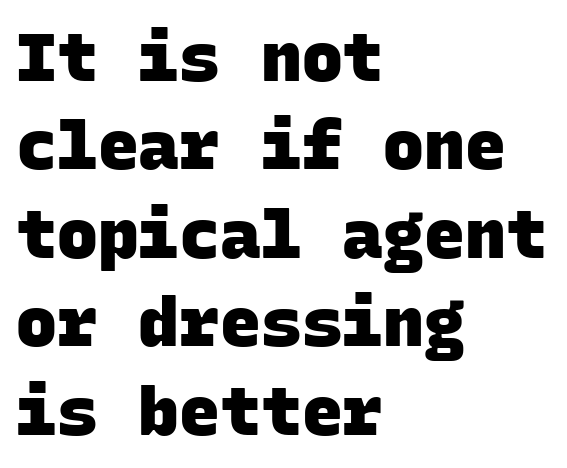
Q: Is the text bold? A: Yes.
Q: Is the typeface a serif or a sans-serif typeface? A: Sans-serif.
Q: Is the text underlined? A: No.
Q: How is the paragraph aligned? A: Left-aligned.
Q: Is the spacing between letters normal or unusually wide? A: Normal.
Q: Is the spacing between lines tight, normal or loose? A: Normal.
Q: Width (condensed, normal, or wide)? A: Normal.
Q: Stroke contrast? A: Low.
Q: x-height? A: Large.
Q: Monospaced? A: Yes.
